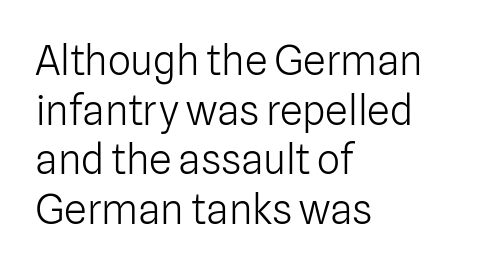
The image shows 41 px light sans-serif type, upright; set left-aligned, line spacing 1.21x, normal letter spacing, not underlined; low stroke contrast and a medium x-height.
